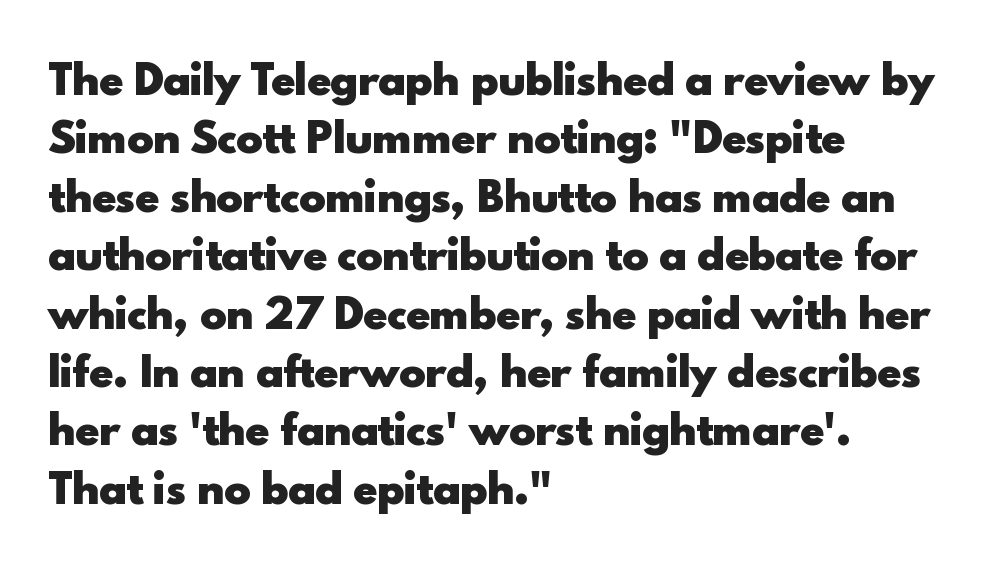
Q: Is the text bold? A: Yes.
Q: Is the text italic (slanted)? A: No, it is upright.
Q: Is the typeface a serif or a sans-serif typeface? A: Sans-serif.
Q: Is the text underlined? A: No.
Q: How is the paragraph aligned? A: Left-aligned.
Q: Is the spacing between letters normal or unusually wide? A: Normal.
Q: Is the spacing between lines tight, normal or loose? A: Normal.
Q: Width (condensed, normal, or wide)? A: Normal.
Q: x-height? A: Small.
Q: Monospaced? A: No.
